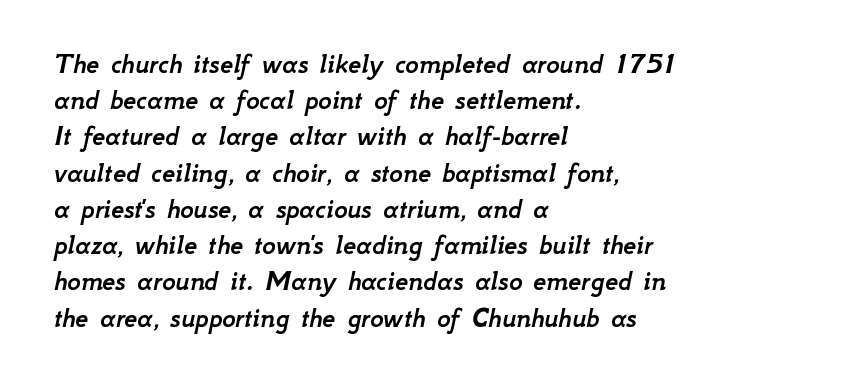
The image shows 29 px text type, italic (leaning right); set left-aligned, normal line spacing (1.25x), normal letter spacing, not underlined; low stroke contrast and a small x-height.
